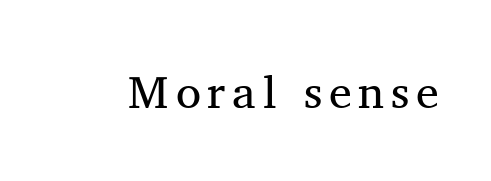
Compared with a typical body face, this is equally light or lighter still. Underlining? Definitely not there. Think of a printed novel: that variable character pitch is what you see here. A typesetter would label this face a serif. Do the letters lean? They stand straight.
